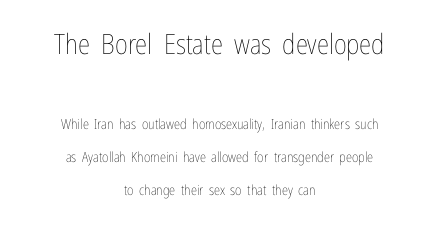
The image shows 28 px thin, condensed type, upright; set centered, loose line spacing (2.37x), normal letter spacing, not underlined; the first (top) block is 2.0x larger; low stroke contrast and a medium x-height.
